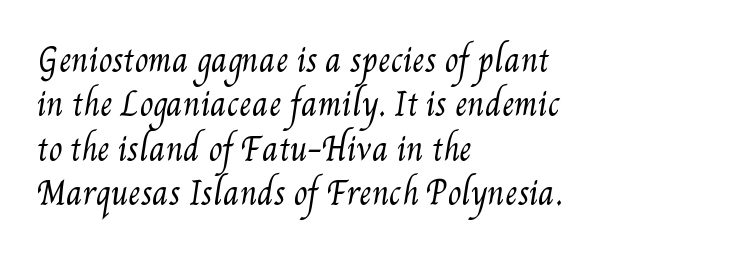
The image shows 31 px regular-weight, condensed type; set left-aligned, normal line spacing (1.43x), normal letter spacing, not underlined; medium stroke contrast and a small x-height.
